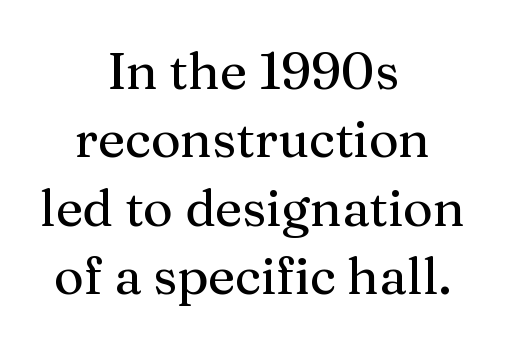
{"serif": "yes", "italic": "no", "width": "normal", "stroke_contrast": "medium", "x_height": "medium", "monospaced": "no", "underline": "no", "align": "center", "line_spacing": "normal", "line_spacing_ratio": 1.34, "letter_spacing": "normal", "letter_spacing_em": 0.0, "glyph_px": 51}
